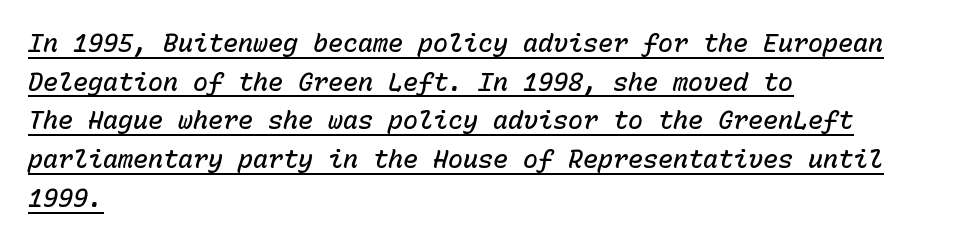
{"italic": "yes", "lean": "right", "slant_degrees": 15, "bold": "semi", "underline": "yes", "align": "left", "line_spacing": "normal", "line_spacing_ratio": 1.55, "letter_spacing": "normal", "letter_spacing_em": 0.0, "glyph_px": 25}
